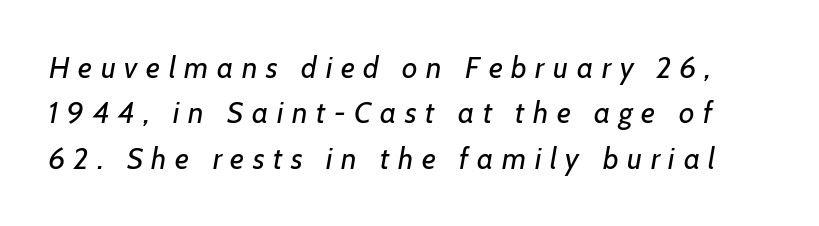
{"italic": "yes", "lean": "right", "slant_degrees": 7, "bold": "no", "weight": "regular", "width": "normal", "stroke_contrast": "low", "x_height": "medium", "monospaced": "no", "underline": "no", "line_spacing": "normal", "line_spacing_ratio": 1.51, "letter_spacing": "wide", "letter_spacing_em": 0.29, "glyph_px": 30}
